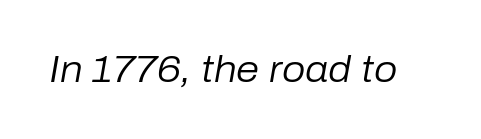
The image shows 37 px regular-weight type, italic (leaning right); set normal letter spacing, not underlined; low stroke contrast and a medium x-height.
